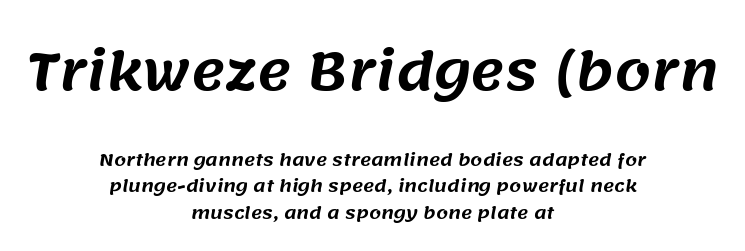
The image shows 52 px sans-serif type; set centered, normal line spacing (1.56x), normal letter spacing, not underlined; the first (top) block is 3.06x larger; medium stroke contrast and a large x-height.
